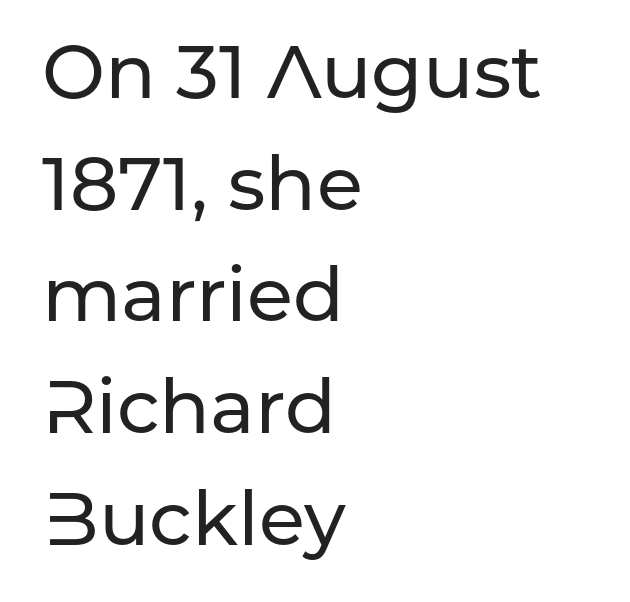
Default kerning and tracking; the words read as compact shapes. No italicization has been applied; the sample stays upright. Is the block centered? No — it sits flush against the left margin. The designer left line spacing at the default.
